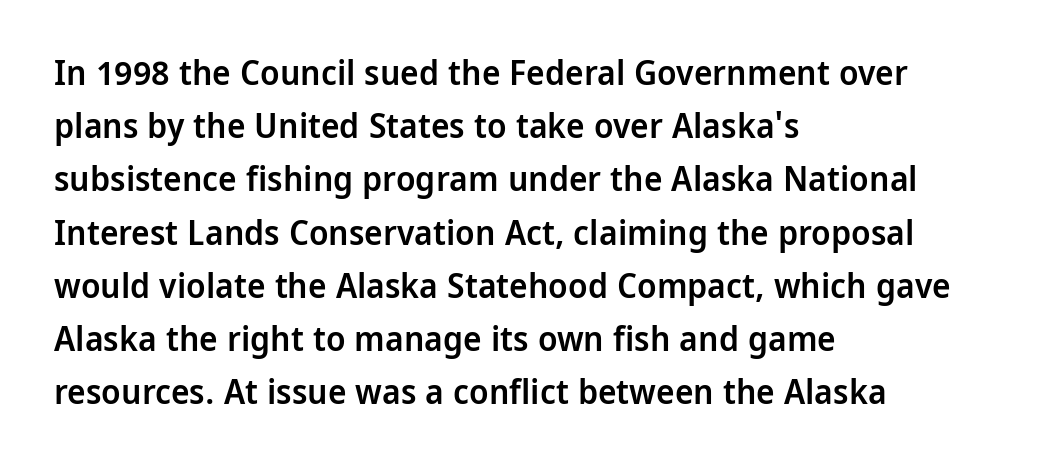
{"serif": "no", "italic": "no", "bold": "semi", "weight": "semibold", "width": "normal", "stroke_contrast": "low", "x_height": "medium", "monospaced": "no", "underline": "no", "align": "left", "line_spacing": "normal", "line_spacing_ratio": 1.52, "letter_spacing": "normal", "letter_spacing_em": 0.0, "glyph_px": 35}
